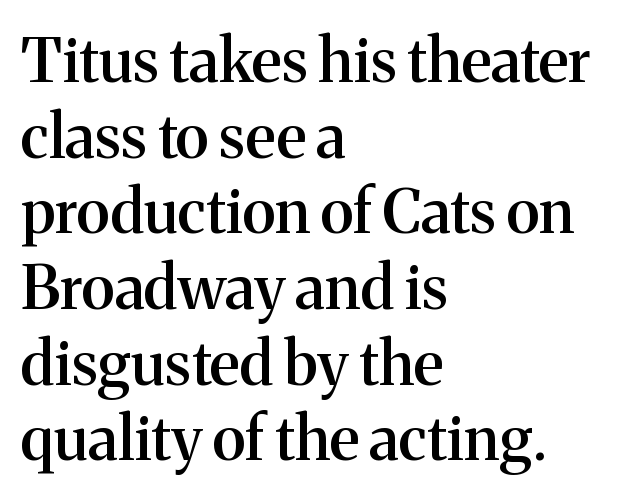
{"serif": "yes", "italic": "no", "bold": "semi", "weight": "semibold", "width": "normal", "stroke_contrast": "medium", "x_height": "medium", "monospaced": "no", "underline": "no", "align": "left", "line_spacing_ratio": 1.24, "letter_spacing": "normal", "letter_spacing_em": 0.0, "glyph_px": 61}
